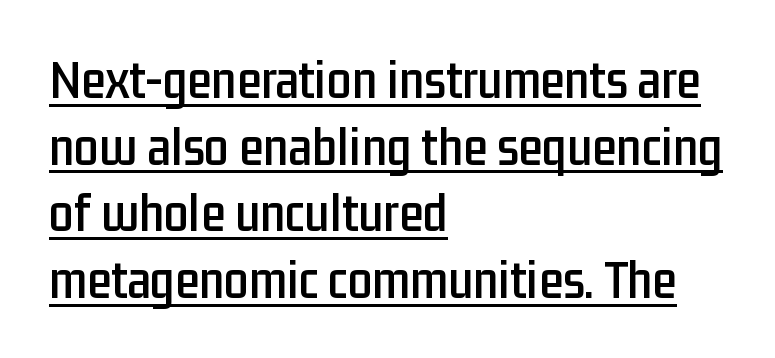
The axis of the letterforms is exactly vertical. Every row of glyphs begins at an identical x-position on the left. Serifs: no, the terminals of the letterforms are clean. The rendering uses natural spacing where letterforms have individual widths.
